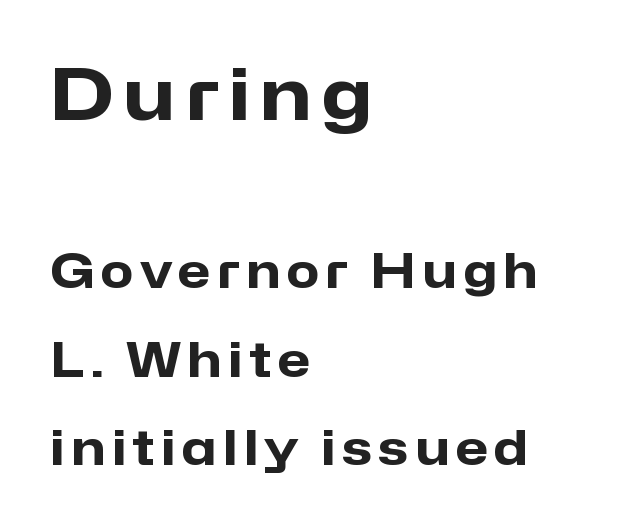
{"serif": "no", "italic": "no", "bold": "yes", "weight": "heavy", "width": "normal", "stroke_contrast": "low", "x_height": "medium", "monospaced": "no", "underline": "no", "align": "left", "line_spacing_ratio": 1.85, "larger_block": "first", "size_ratio": 1.5, "glyph_px": 72}
